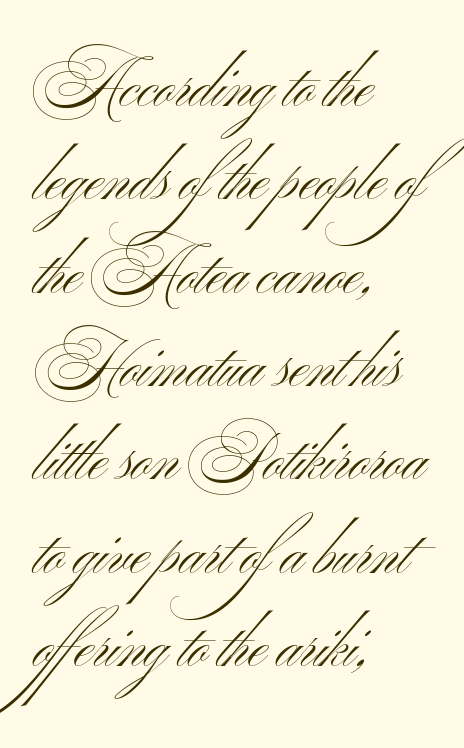
Q: Is the text bold? A: No.
Q: Is the text italic (slanted)? A: Yes.
Q: Is the typeface a serif or a sans-serif typeface? A: Sans-serif.
Q: Is the text underlined? A: No.
Q: How is the paragraph aligned? A: Left-aligned.
Q: Is the spacing between letters normal or unusually wide? A: Normal.
Q: Is the spacing between lines tight, normal or loose? A: Normal.
Q: Width (condensed, normal, or wide)? A: Wide.
Q: Stroke contrast? A: Medium.
Q: x-height? A: Small.
Q: Monospaced? A: No.
